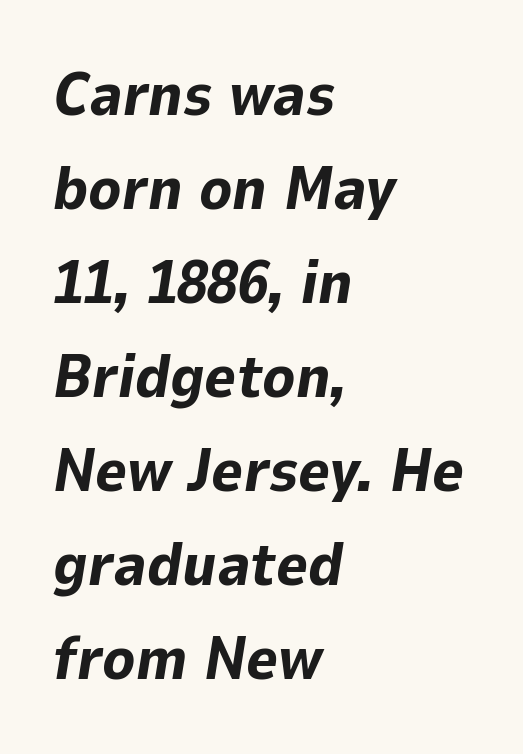
Honestly, the row spacing looks completely unremarkable. Note the varied advance widths — an 'i' is clearly narrower than an 'm'. The gap between lines stays unmarked. Set as a true bold cut, around the 700 mark. The text block is weighted toward the left margin, trailing off unevenly rightward. Italic: yes, the glyphs are oblique.
